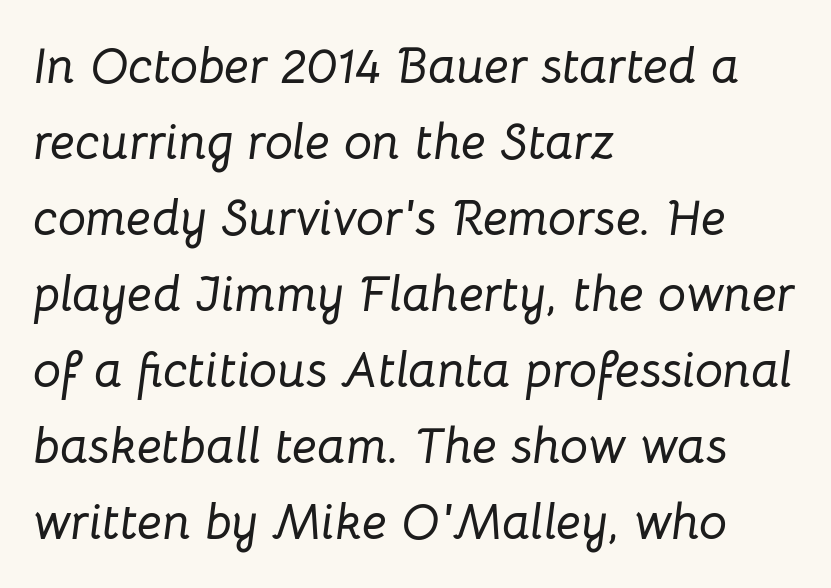
{"italic": "yes", "lean": "right", "slant_degrees": 8, "width": "normal", "stroke_contrast": "low", "x_height": "medium", "monospaced": "no", "underline": "no", "align": "left", "line_spacing": "normal", "line_spacing_ratio": 1.52, "letter_spacing": "normal", "letter_spacing_em": 0.0, "glyph_px": 50}
